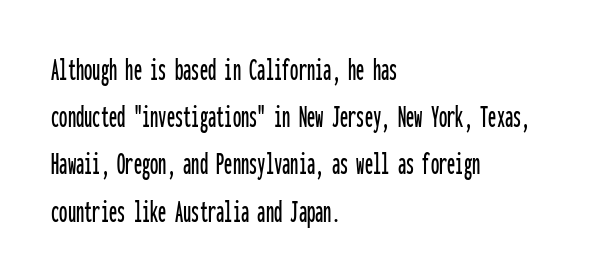
The glyphs are unaccompanied by any horizontal stroke below them. Horizontal alignment here is leftward, the default for most running prose. Each word holds together tightly as a unit, with standard inter-letter gaps. In terms of letterform style, serifs are entirely absent. The passage shown is typed in a monospace face where columns stay perfectly aligned.
